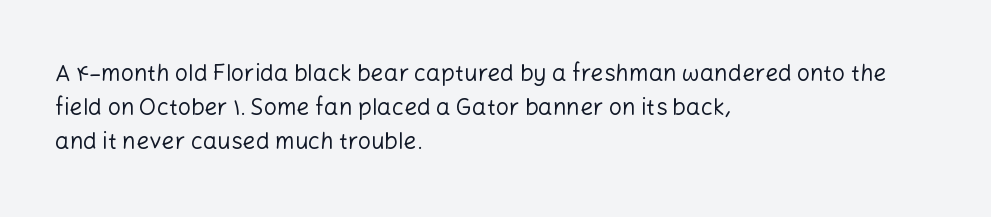
{"italic": "no", "bold": "no", "underline": "no", "align": "left", "line_spacing": "normal", "line_spacing_ratio": 1.47, "letter_spacing": "normal", "letter_spacing_em": 0.0, "glyph_px": 23}
